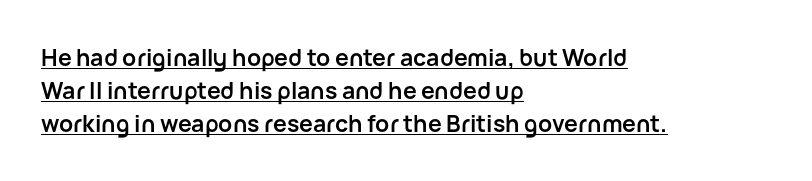
Compared with typical paragraphs, the rows here are spaced about the same. Chunky letters — that's bold for sure. Italic: no, the glyphs are upright roman. The horizontal fit of the characters is conventional and even.
